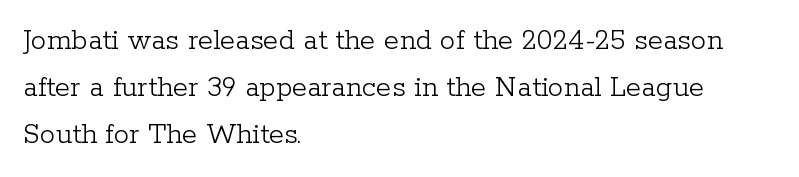
Q: Is the text bold? A: No.
Q: Is the text italic (slanted)? A: No, it is upright.
Q: Is the typeface a serif or a sans-serif typeface? A: Serif.
Q: Is the text underlined? A: No.
Q: How is the paragraph aligned? A: Left-aligned.
Q: Is the spacing between letters normal or unusually wide? A: Normal.
Q: Is the spacing between lines tight, normal or loose? A: Normal.
Q: Width (condensed, normal, or wide)? A: Normal.
Q: Stroke contrast? A: Low.
Q: x-height? A: Medium.
Q: Monospaced? A: No.
